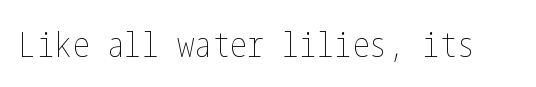
The image shows 35 px thin, condensed type, upright; set normal letter spacing, not underlined; low stroke contrast and a medium x-height.
